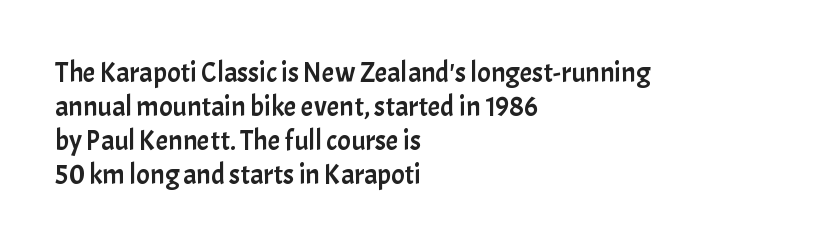
{"serif": "no", "italic": "no", "width": "normal", "stroke_contrast": "low", "x_height": "medium", "monospaced": "no", "underline": "no", "align": "left", "line_spacing_ratio": 1.22, "letter_spacing": "normal", "letter_spacing_em": 0.0, "glyph_px": 28}
